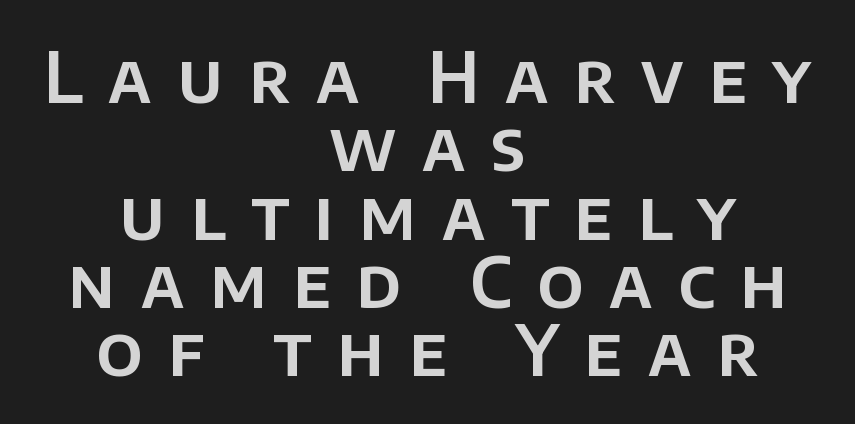
{"serif": "no", "italic": "no", "width": "normal", "stroke_contrast": "low", "x_height": "large", "monospaced": "no", "underline": "no", "align": "center", "line_spacing": "tight", "line_spacing_ratio": 0.99, "letter_spacing": "wide", "letter_spacing_em": 0.37, "glyph_px": 69}
